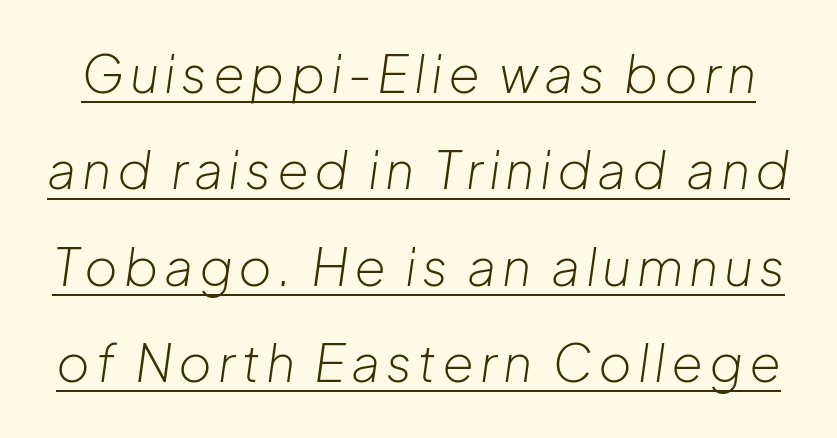
Q: Is the text bold? A: No.
Q: Is the text italic (slanted)? A: Yes, it leans right by about 8 degrees.
Q: Is the text underlined? A: Yes.
Q: Width (condensed, normal, or wide)? A: Normal.
Q: Stroke contrast? A: Low.
Q: x-height? A: Medium.
Q: Monospaced? A: No.
